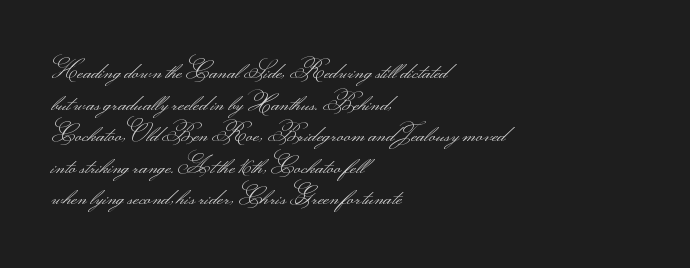
The strokes are not fattened; the text isn't bold. Beneath every word, the page is bare. Every row of glyphs begins at an identical x-position on the left.
